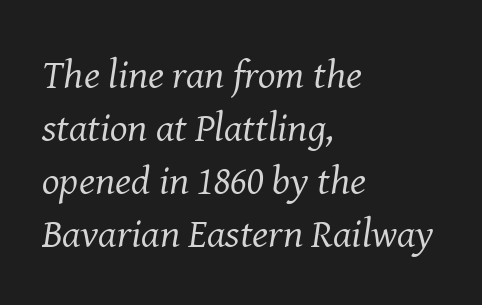
Layout note: lines flush left. Between one letter and the next there's only the usual sliver of space. A typesetter would call this leading conventional body-copy spacing. The letters carry serifs — small finishing strokes at the ends of their stems. Notice how the stems are inclined rather than vertical — that's the hallmark of italics.
